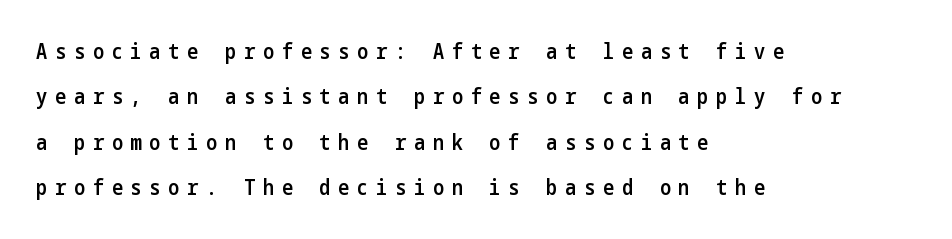
Q: Is the text bold? A: Semi-bold.
Q: Is the text italic (slanted)? A: No, it is upright.
Q: Is the text underlined? A: No.
Q: How is the paragraph aligned? A: Left-aligned.
Q: Is the spacing between letters normal or unusually wide? A: Unusually wide.
Q: Is the spacing between lines tight, normal or loose? A: Loose.
